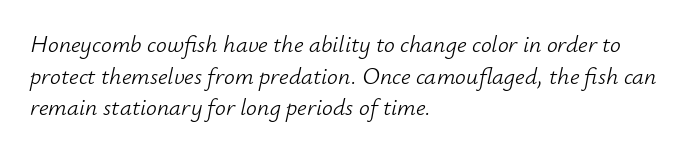
Caption: multi-line text, flush left, ragged right. Does the leading feel generous? No, just average. Here the glyphs are tracked normally, forming tight word shapes. The lettering tilts uniformly, giving the passage an italic look. Words float on clear page, feet unadorned.
